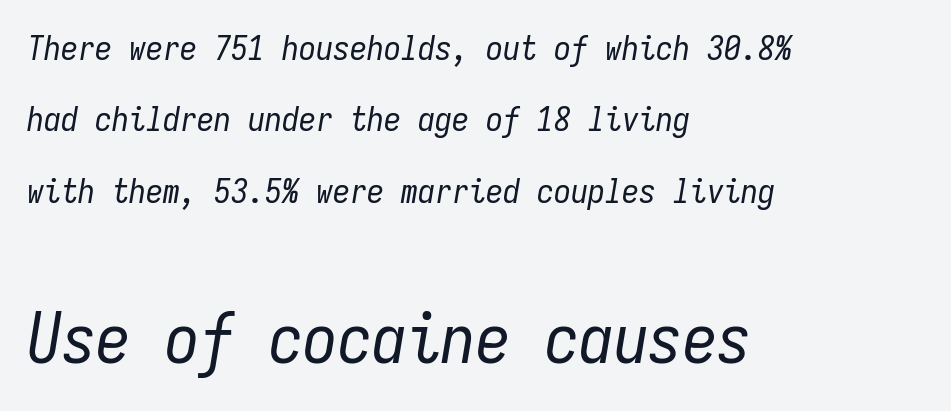
{"italic": "yes", "lean": "right", "slant_degrees": 9, "bold": "no", "weight": "regular", "width": "condensed", "stroke_contrast": "low", "x_height": "medium", "monospaced": "yes", "underline": "no", "align": "left", "line_spacing": "loose", "line_spacing_ratio": 2.1, "letter_spacing": "normal", "letter_spacing_em": 0.0, "larger_block": "second", "size_ratio": 2.03, "glyph_px": 69}
